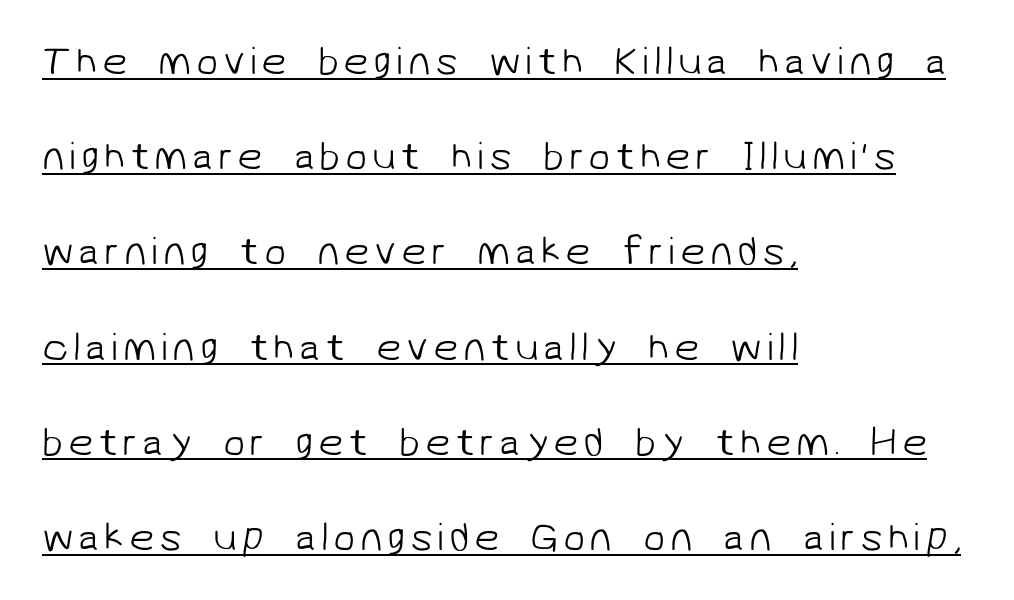
Q: Is the text bold? A: No.
Q: Is the typeface a serif or a sans-serif typeface? A: Sans-serif.
Q: Is the text underlined? A: Yes.
Q: How is the paragraph aligned? A: Left-aligned.
Q: Is the spacing between lines tight, normal or loose? A: Loose.
Q: Width (condensed, normal, or wide)? A: Normal.
Q: Stroke contrast? A: Low.
Q: x-height? A: Medium.
Q: Monospaced? A: No.
